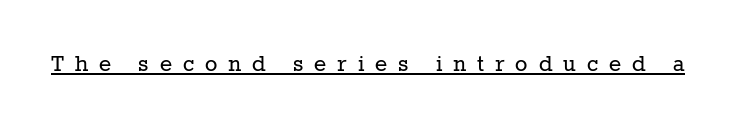
The image shows 26 px text type, upright; set unusually wide letter spacing (+0.42 em), underlined.
